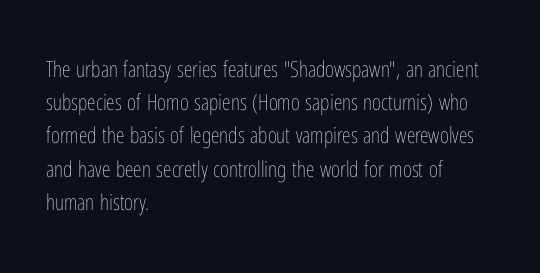
Tall strokes in this sample are plumb rather than angled. Weight: regular or lighter. Tracking value appears to be zero — textbook default spacing. The passage shown stacks its lines at a standard gap. The lines in this sample share a left origin and differ only in where they stop. Anything drawn beneath the words? Only blank space.
